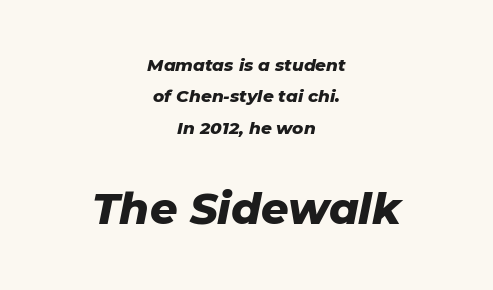
The image shows 43 px heavy type, italic (leaning right); set centered, line spacing 1.84x, normal letter spacing, not underlined; the second (bottom) block is 2.53x larger; low stroke contrast and a medium x-height.
